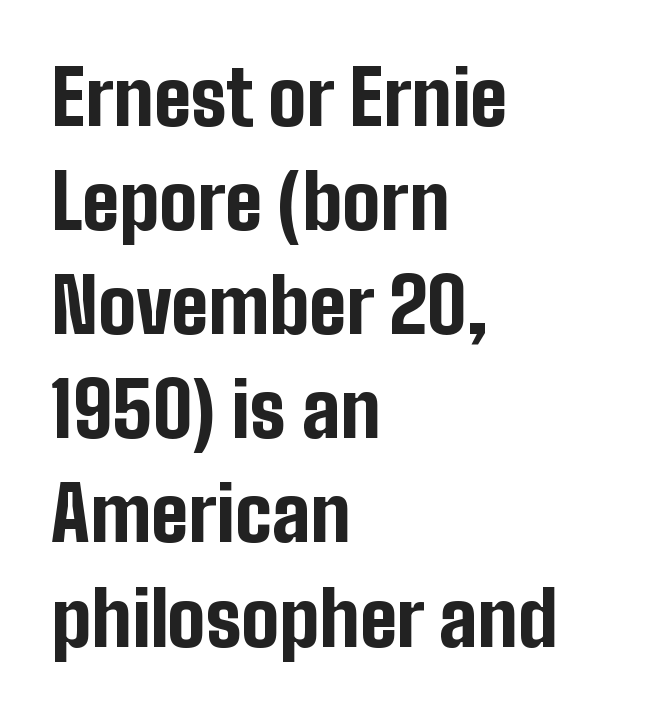
{"serif": "no", "italic": "no", "bold": "yes", "weight": "bold", "width": "condensed", "stroke_contrast": "low", "x_height": "medium", "monospaced": "no", "underline": "no", "align": "left", "line_spacing": "normal", "line_spacing_ratio": 1.37, "letter_spacing": "normal", "letter_spacing_em": 0.0, "glyph_px": 76}
